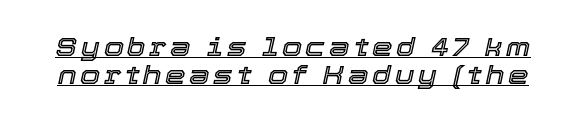
The image shows 26 px text type, italic (leaning right); set tight line spacing (1.06x), underlined.
